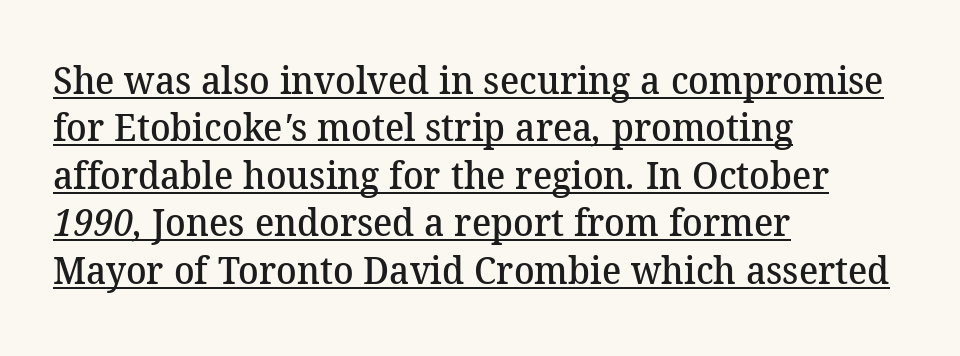
The image shows 38 px semibold serif type; set left-aligned, normal line spacing (1.25x), normal letter spacing, underlined; medium stroke contrast and a medium x-height.
